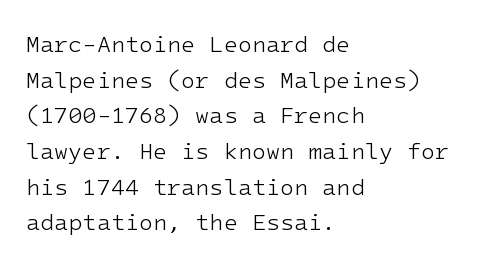
{"italic": "no", "bold": "no", "underline": "no", "align": "left", "line_spacing": "normal", "line_spacing_ratio": 1.55, "letter_spacing": "normal", "letter_spacing_em": 0.0, "glyph_px": 23}
